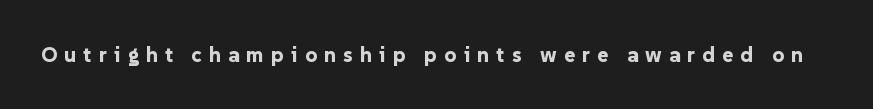
The image shows 21 px bold type, upright; set unusually wide letter spacing (+0.34 em), not underlined.
